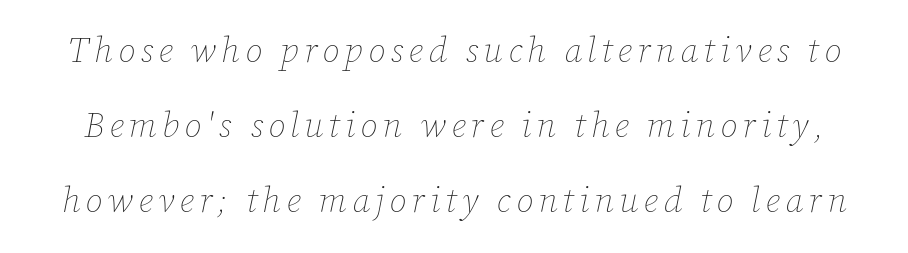
Has an underline been added? It has not. No heavy texture on the line: the type isn't bold. A typesetter would call this proportional, since set widths differ per character. Successive baselines arrive slowly, with a big drop between each. Quick note: italic.
